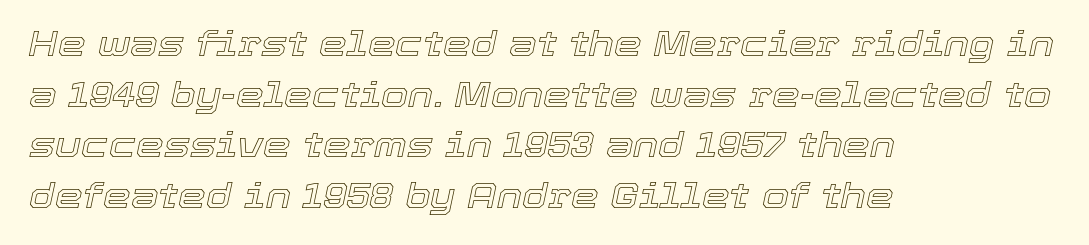
The image shows 35 px text type, italic (leaning right); set left-aligned, normal line spacing (1.45x), normal letter spacing, not underlined; a medium x-height.
